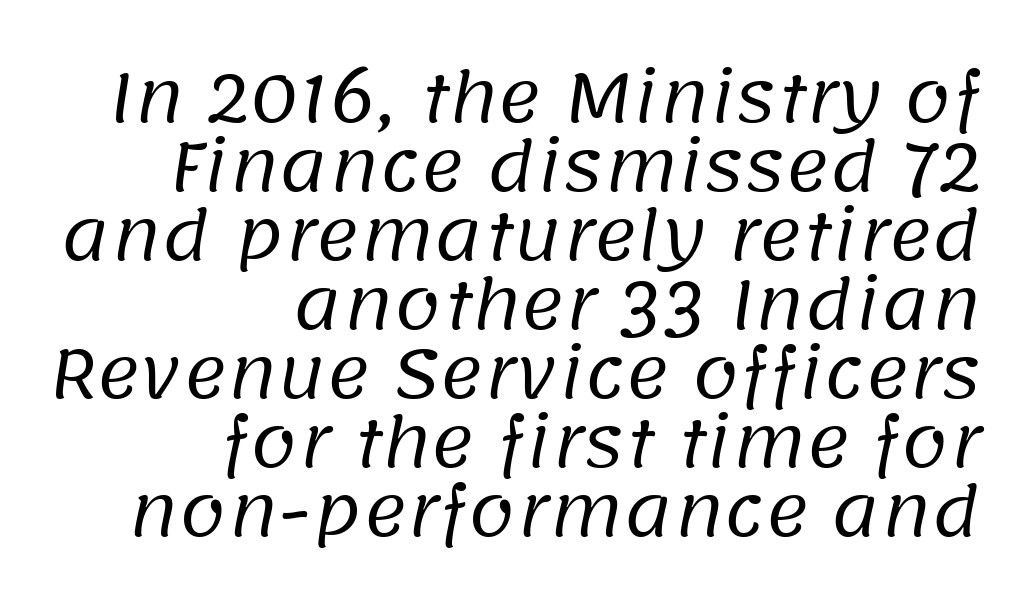
Each line ends at the same right margin while the left side varies. Clear beneath every line of the passage. The letterforms sit shoulder to shoulder at normal distance. You could not count columns in this text — the font is proportionally spaced. Note: no serifs on the glyphs.
